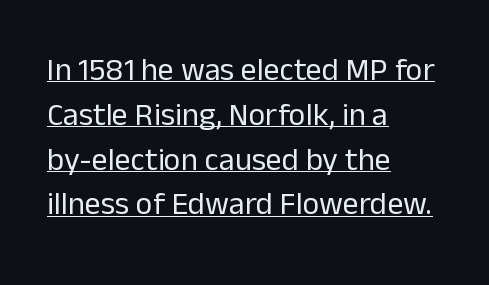
{"serif": "no", "italic": "no", "bold": "no", "weight": "regular", "width": "normal", "stroke_contrast": "low", "x_height": "medium", "monospaced": "no", "underline": "yes", "align": "left", "line_spacing": "normal", "line_spacing_ratio": 1.4, "letter_spacing": "normal", "letter_spacing_em": 0.0, "glyph_px": 32}
